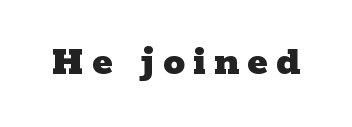
It's the straight-up-and-down kind of type. What weight is shown? A full bold with thick strokes. The foot of each line stays bare and open. Do the characters align in a grid? No, the font is proportional.
